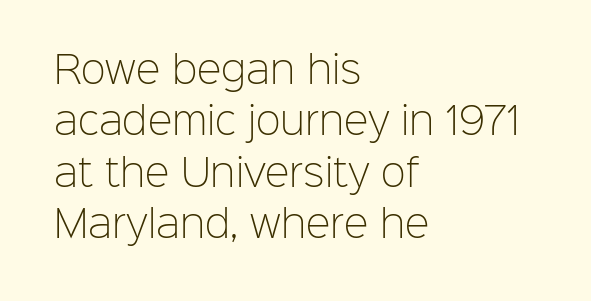
{"serif": "no", "italic": "no", "bold": "no", "weight": "light", "width": "normal", "stroke_contrast": "low", "x_height": "medium", "monospaced": "no", "underline": "no", "align": "left", "line_spacing": "normal", "line_spacing_ratio": 1.39, "letter_spacing": "normal", "letter_spacing_em": 0.0, "glyph_px": 37}
